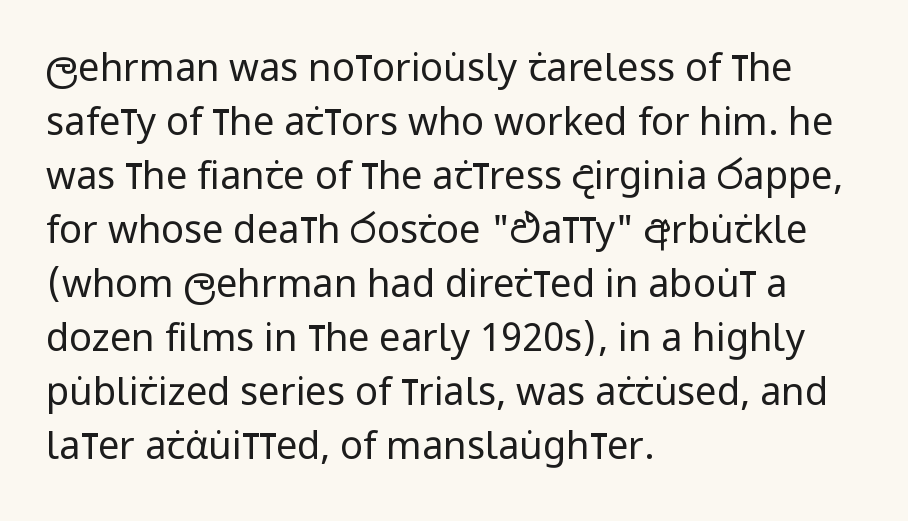
The image shows 38 px regular-weight, condensed sans-serif type, upright; set left-aligned, normal line spacing (1.42x), normal letter spacing, not underlined; low stroke contrast and a large x-height.
